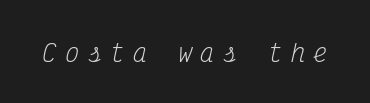
Q: Is the text bold? A: No.
Q: Is the text italic (slanted)? A: Yes, it leans right by about 12 degrees.
Q: Is the text underlined? A: No.
Q: Is the spacing between letters normal or unusually wide? A: Unusually wide.
